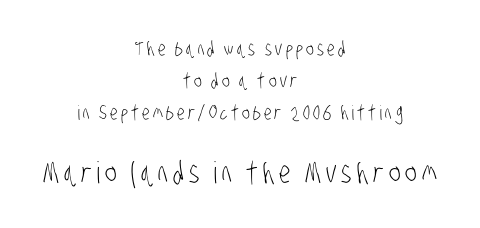
{"serif": "no", "bold": "no", "weight": "light", "width": "condensed", "stroke_contrast": "low", "x_height": "large", "monospaced": "no", "underline": "no", "align": "center", "line_spacing": "normal", "line_spacing_ratio": 1.59, "larger_block": "second", "size_ratio": 1.5, "glyph_px": 30}
